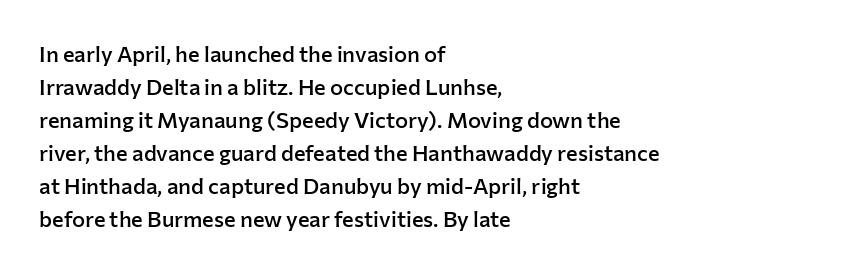
{"italic": "no", "bold": "semi", "underline": "no", "align": "left", "line_spacing": "normal", "line_spacing_ratio": 1.5, "letter_spacing": "normal", "letter_spacing_em": 0.0, "glyph_px": 22}
